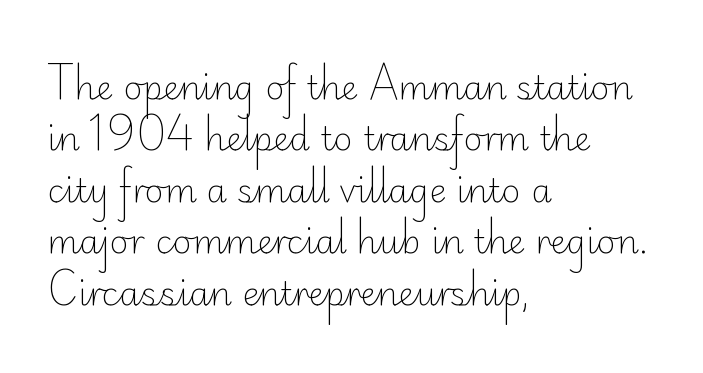
{"serif": "no", "italic": "no", "bold": "no", "weight": "light", "width": "normal", "stroke_contrast": "low", "x_height": "small", "monospaced": "no", "underline": "no", "align": "left", "line_spacing": "normal", "line_spacing_ratio": 1.56, "letter_spacing": "normal", "letter_spacing_em": 0.0, "glyph_px": 33}
